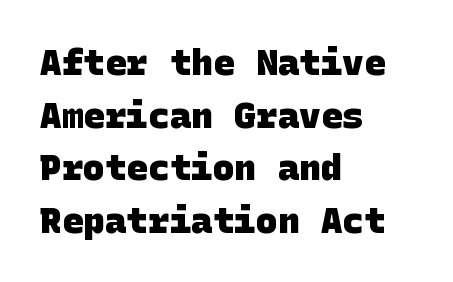
Q: Is the text bold? A: Yes.
Q: Is the typeface a serif or a sans-serif typeface? A: Sans-serif.
Q: Is the text underlined? A: No.
Q: How is the paragraph aligned? A: Left-aligned.
Q: Is the spacing between letters normal or unusually wide? A: Normal.
Q: Is the spacing between lines tight, normal or loose? A: Normal.
Q: Width (condensed, normal, or wide)? A: Normal.
Q: Stroke contrast? A: Low.
Q: x-height? A: Large.
